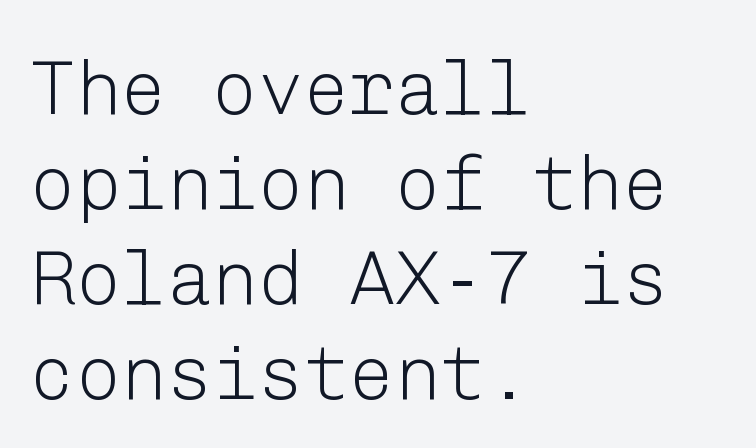
These lines sit exactly where default settings would place them. Ink coverage per letter is moderate at most. Ordinary non-slanted type is in use. Each word holds together tightly as a unit, with standard inter-letter gaps. This rendering employs a face without finishing strokes, i.e., a sans-serif. Only glyphs here, with clear space below each row.
